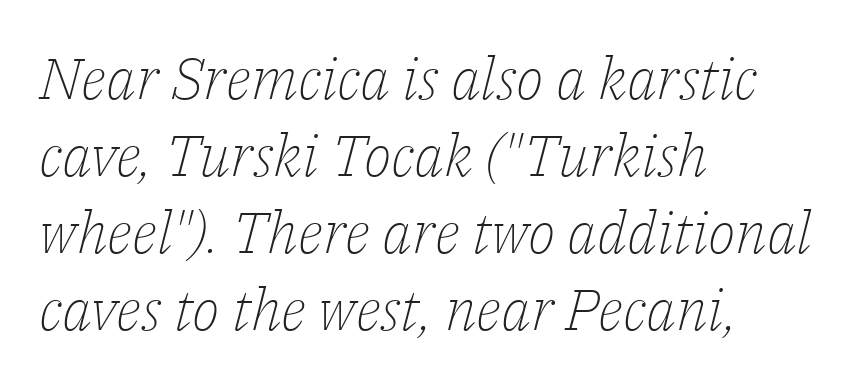
The image shows 58 px light serif type, italic (leaning right); set left-aligned, normal line spacing (1.33x), normal letter spacing, not underlined; low stroke contrast and a medium x-height.
